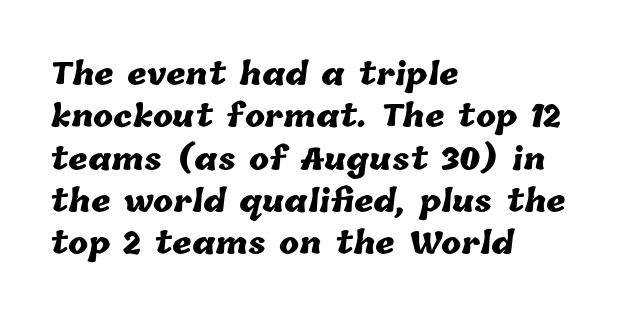
Q: Is the text bold? A: Yes.
Q: Is the text underlined? A: No.
Q: How is the paragraph aligned? A: Left-aligned.
Q: Is the spacing between letters normal or unusually wide? A: Normal.
Q: Is the spacing between lines tight, normal or loose? A: Normal.
Q: Width (condensed, normal, or wide)? A: Normal.
Q: Stroke contrast? A: Low.
Q: x-height? A: Medium.
Q: Monospaced? A: No.
